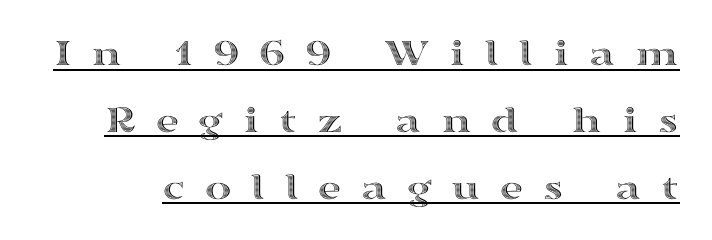
{"italic": "no", "width": "wide", "x_height": "medium", "monospaced": "no", "underline": "yes", "line_spacing": "normal", "line_spacing_ratio": 1.67, "letter_spacing": "wide", "letter_spacing_em": 0.49, "glyph_px": 40}
